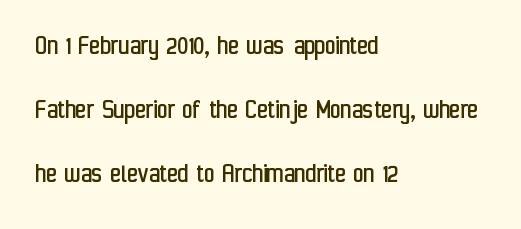
{"serif": "no", "italic": "no", "bold": "no", "weight": "regular", "width": "condensed", "stroke_contrast": "low", "x_height": "medium", "monospaced": "no", "underline": "no", "align": "left", "line_spacing": "loose", "line_spacing_ratio": 2.21, "letter_spacing": "normal", "letter_spacing_em": 0.0, "glyph_px": 29}
